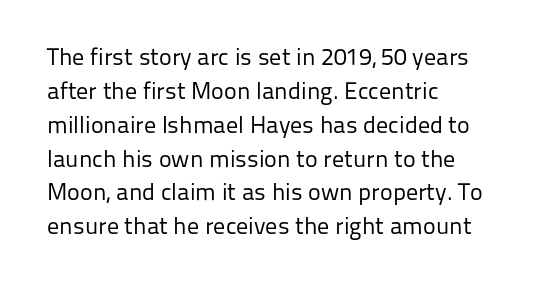
Q: Is the text bold? A: No.
Q: Is the text italic (slanted)? A: No, it is upright.
Q: Is the text underlined? A: No.
Q: How is the paragraph aligned? A: Left-aligned.
Q: Is the spacing between letters normal or unusually wide? A: Normal.
Q: Is the spacing between lines tight, normal or loose? A: Normal.
